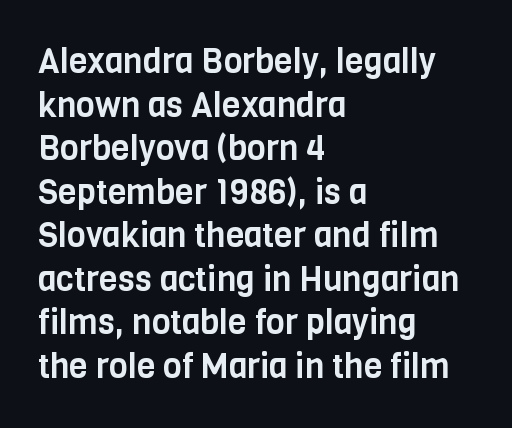
Q: Is the text italic (slanted)? A: No, it is upright.
Q: Is the typeface a serif or a sans-serif typeface? A: Sans-serif.
Q: Is the text underlined? A: No.
Q: How is the paragraph aligned? A: Left-aligned.
Q: Is the spacing between letters normal or unusually wide? A: Normal.
Q: Is the spacing between lines tight, normal or loose? A: Normal.
Q: Width (condensed, normal, or wide)? A: Condensed.
Q: Stroke contrast? A: Low.
Q: x-height? A: Large.
Q: Monospaced? A: No.
